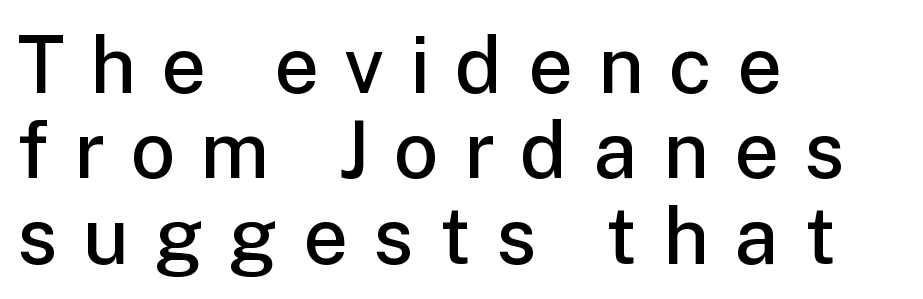
Q: Is the text bold? A: Semi-bold.
Q: Is the text italic (slanted)? A: No, it is upright.
Q: Is the typeface a serif or a sans-serif typeface? A: Sans-serif.
Q: Is the text underlined? A: No.
Q: How is the paragraph aligned? A: Left-aligned.
Q: Is the spacing between letters normal or unusually wide? A: Unusually wide.
Q: Is the spacing between lines tight, normal or loose? A: Tight.
Q: Width (condensed, normal, or wide)? A: Normal.
Q: Stroke contrast? A: Low.
Q: x-height? A: Medium.
Q: Monospaced? A: No.
